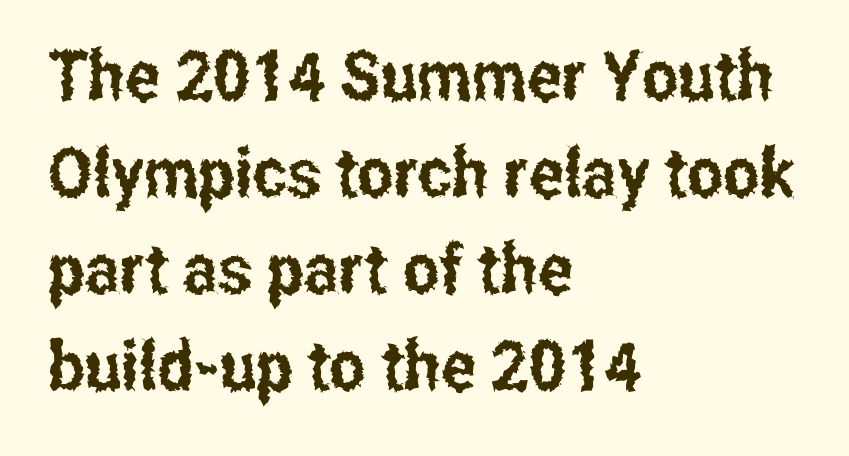
{"serif": "no", "italic": "no", "width": "condensed", "stroke_contrast": "low", "x_height": "medium", "monospaced": "no", "underline": "no", "align": "left", "line_spacing": "normal", "line_spacing_ratio": 1.4, "letter_spacing": "normal", "letter_spacing_em": 0.0, "glyph_px": 69}
